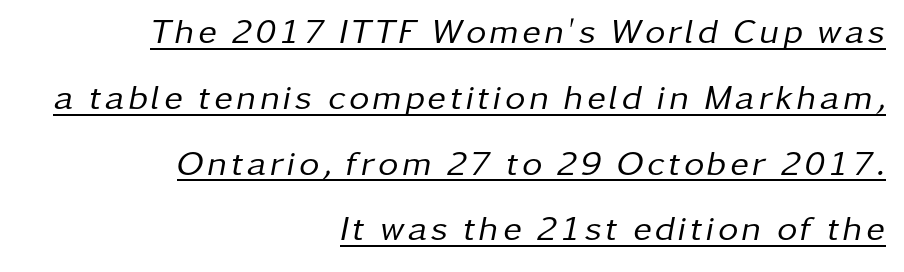
The image shows 35 px regular-weight type, italic (leaning right); set right-aligned, line spacing 1.88x, underlined; low stroke contrast and a medium x-height.
